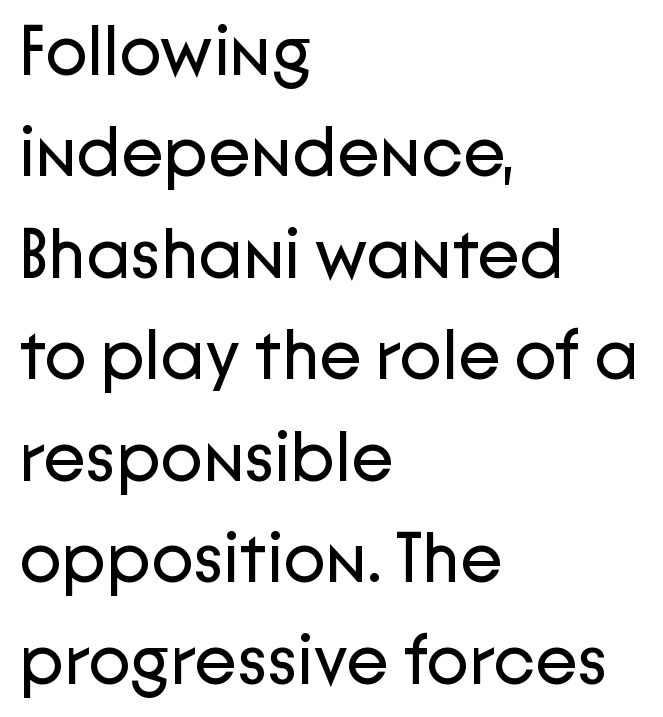
{"serif": "no", "italic": "no", "bold": "no", "weight": "regular", "width": "normal", "stroke_contrast": "low", "x_height": "medium", "monospaced": "no", "underline": "no", "align": "left", "line_spacing": "normal", "line_spacing_ratio": 1.45, "letter_spacing": "normal", "letter_spacing_em": 0.0, "glyph_px": 70}
